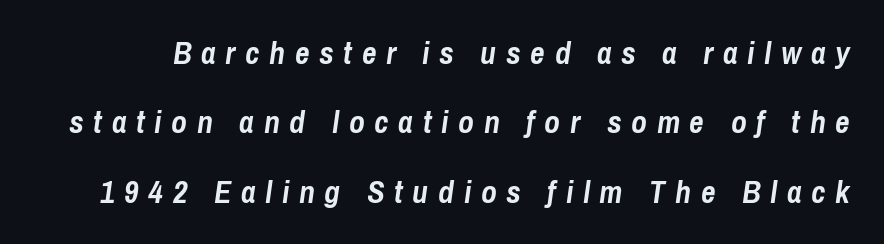
Q: Is the text bold? A: Yes.
Q: Is the text italic (slanted)? A: Yes, it leans right by about 8 degrees.
Q: Is the text underlined? A: No.
Q: Is the spacing between letters normal or unusually wide? A: Unusually wide.
Q: Is the spacing between lines tight, normal or loose? A: Loose.
Q: Width (condensed, normal, or wide)? A: Condensed.
Q: Stroke contrast? A: Low.
Q: x-height? A: Medium.
Q: Monospaced? A: No.
